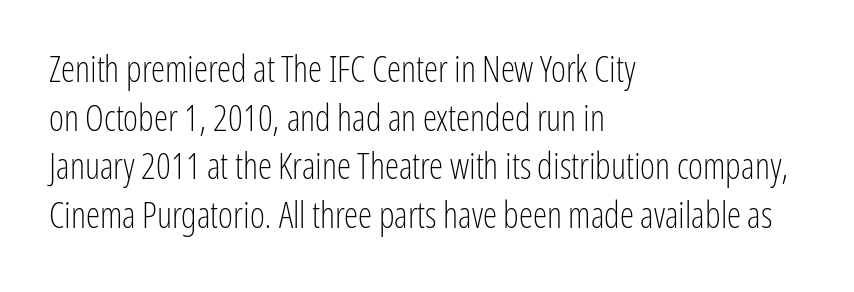
{"serif": "no", "italic": "no", "bold": "no", "weight": "light", "width": "condensed", "stroke_contrast": "low", "x_height": "medium", "monospaced": "no", "underline": "no", "align": "left", "line_spacing": "normal", "line_spacing_ratio": 1.35, "letter_spacing": "normal", "letter_spacing_em": 0.0, "glyph_px": 36}
